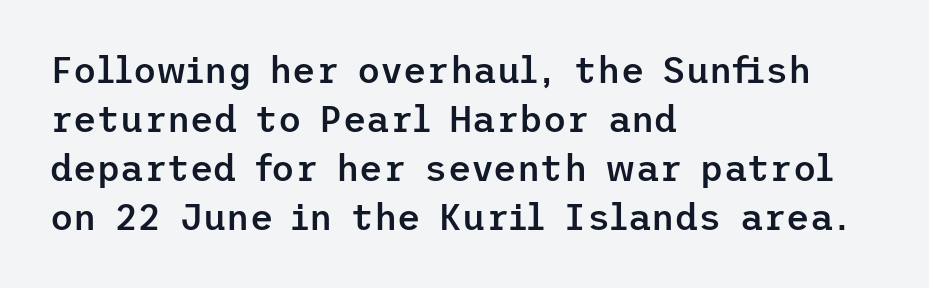
The image shows 36 px semibold sans-serif type, upright; set left-aligned, normal line spacing (1.36x), normal letter spacing, not underlined; low stroke contrast and a medium x-height.
